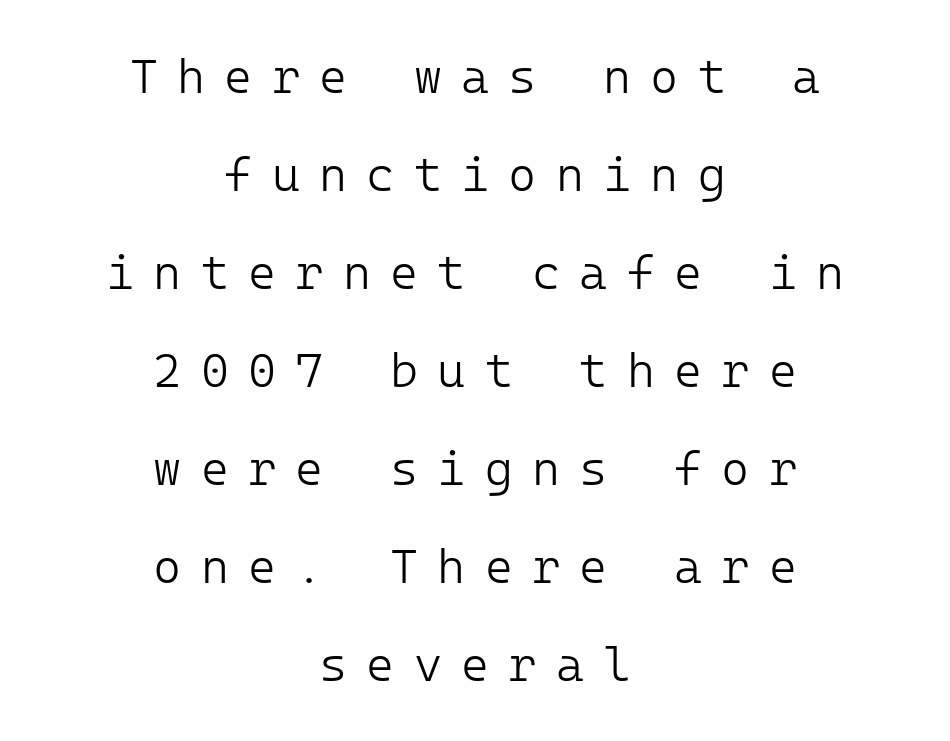
Q: Is the text bold? A: No.
Q: Is the text italic (slanted)? A: No, it is upright.
Q: Is the typeface a serif or a sans-serif typeface? A: Sans-serif.
Q: Is the text underlined? A: No.
Q: How is the paragraph aligned? A: Centered.
Q: Is the spacing between letters normal or unusually wide? A: Unusually wide.
Q: Is the spacing between lines tight, normal or loose? A: Loose.
Q: Width (condensed, normal, or wide)? A: Normal.
Q: Stroke contrast? A: Low.
Q: x-height? A: Medium.
